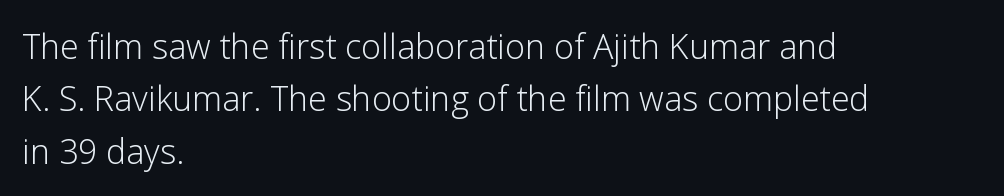
{"serif": "no", "italic": "no", "bold": "no", "weight": "light", "width": "normal", "stroke_contrast": "low", "x_height": "medium", "monospaced": "no", "underline": "no", "align": "left", "line_spacing": "normal", "line_spacing_ratio": 1.54, "letter_spacing": "normal", "letter_spacing_em": 0.0, "glyph_px": 34}
